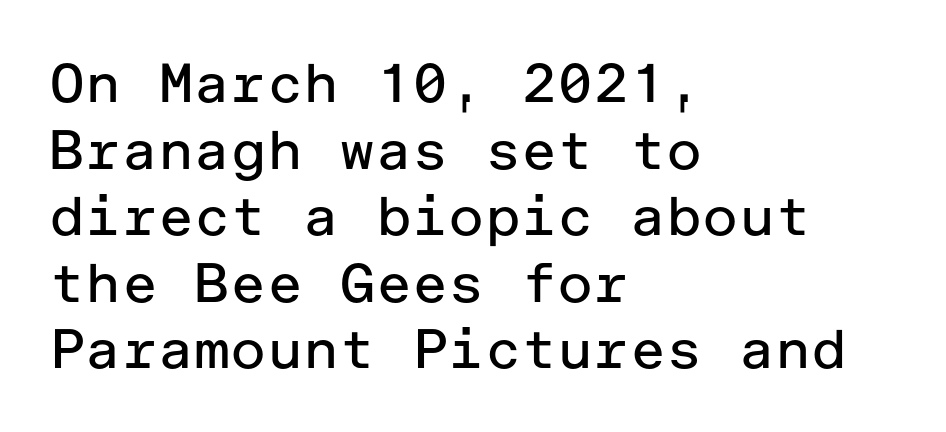
The image shows 55 px regular-weight sans-serif type, upright; set left-aligned, line spacing 1.21x, normal letter spacing, not underlined; low stroke contrast and a medium x-height.
